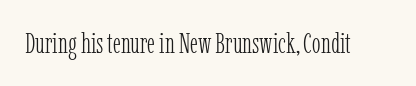
{"serif": "yes", "italic": "no", "bold": "no", "weight": "light", "width": "condensed", "stroke_contrast": "low", "x_height": "medium", "monospaced": "no", "underline": "no", "letter_spacing": "normal", "letter_spacing_em": 0.0, "glyph_px": 29}
